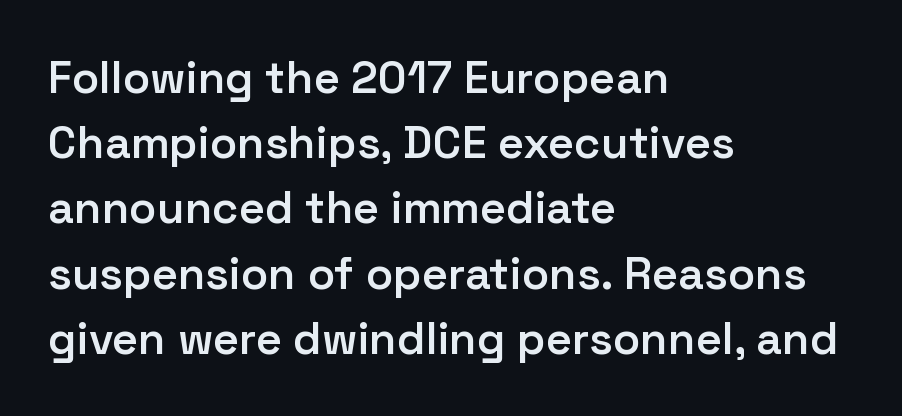
{"serif": "no", "italic": "no", "bold": "semi", "weight": "semibold", "width": "normal", "stroke_contrast": "low", "x_height": "medium", "monospaced": "no", "underline": "no", "align": "left", "line_spacing": "normal", "line_spacing_ratio": 1.45, "letter_spacing": "normal", "letter_spacing_em": 0.0, "glyph_px": 45}
